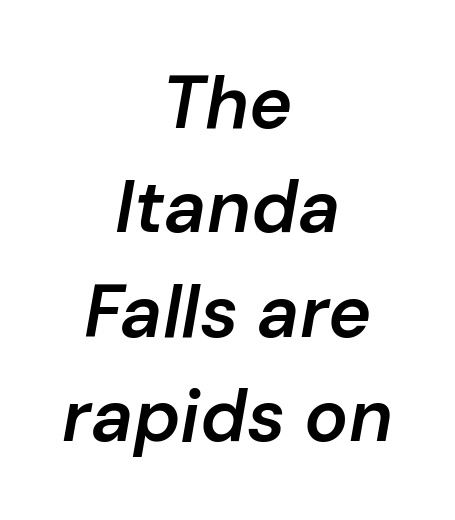
The rendering positions every line midway between the sides. Any mark beneath the type? The region is blank. The line texture is even and compact thanks to regular tracking. These lines were composed using italics. One glance says typical: line gaps are just what's usual.
